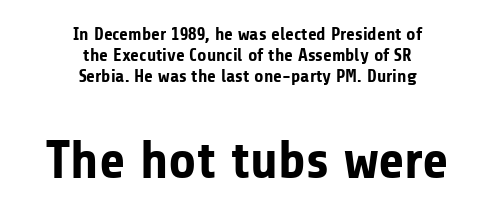
The image shows 54 px bold sans-serif type, upright; set centered, line spacing 1.16x, normal letter spacing, not underlined; the second (bottom) block is 3.0x larger; low stroke contrast and a medium x-height.
